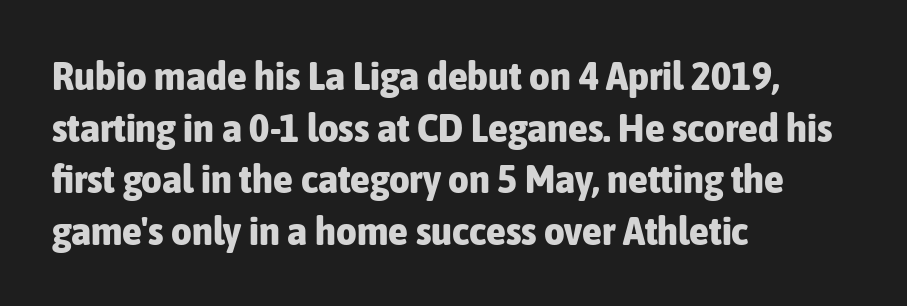
Just letters on the line, the space beneath them empty. In CSS terms this would be text-align: left. This is sans-serif lettering, the kind often seen on screens and signage. Is the letter spacing exaggerated? No — it looks like the ordinary default.
